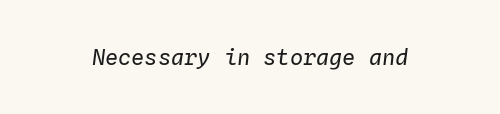
Q: Is the text bold? A: No.
Q: Is the text italic (slanted)? A: Yes, it leans right by about 4 degrees.
Q: Is the text underlined? A: No.
Q: Is the spacing between letters normal or unusually wide? A: Normal.
